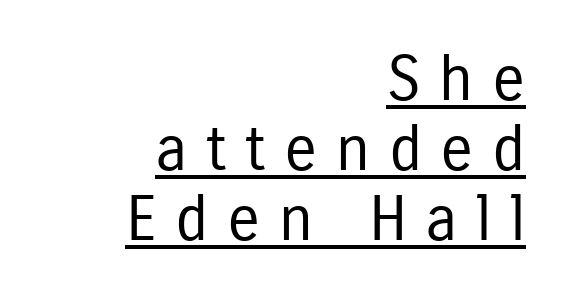
The image shows 62 px regular-weight, condensed sans-serif type, upright; set right-aligned, tight line spacing (1.13x), unusually wide letter spacing (+0.3 em), underlined; low stroke contrast and a medium x-height.
